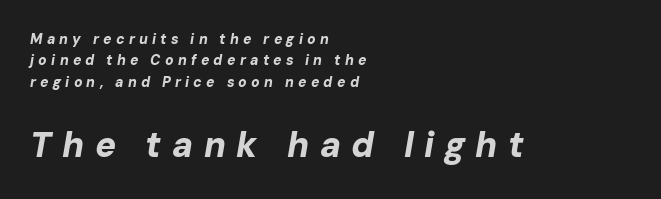
{"italic": "yes", "lean": "right", "slant_degrees": 10, "bold": "yes", "weight": "bold", "width": "normal", "stroke_contrast": "low", "x_height": "medium", "monospaced": "no", "underline": "no", "align": "left", "line_spacing": "normal", "line_spacing_ratio": 1.53, "letter_spacing": "wide", "letter_spacing_em": 0.3, "larger_block": "second", "size_ratio": 2.5, "glyph_px": 35}
